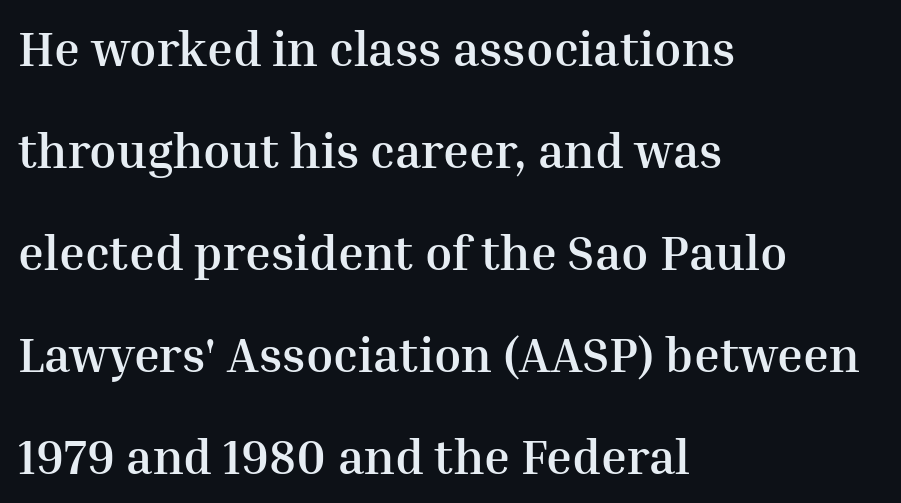
{"serif": "yes", "italic": "no", "bold": "yes", "weight": "semibold", "width": "normal", "stroke_contrast": "medium", "x_height": "medium", "monospaced": "no", "underline": "no", "align": "left", "line_spacing": "loose", "line_spacing_ratio": 2.08, "letter_spacing": "normal", "letter_spacing_em": 0.0, "glyph_px": 49}
